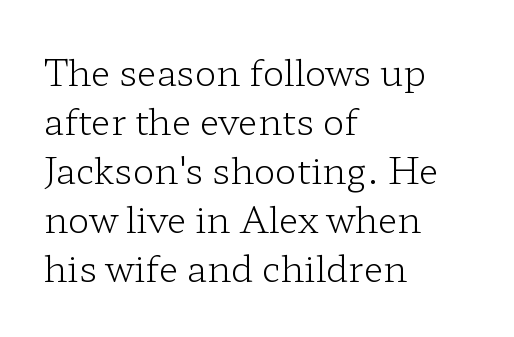
Notice how descenders clear the ascenders below comfortably — that's standard leading. The typeface chosen for these lines features serifs. Observe the ordinary spacing: letters are neighbours, not strangers. Plain, unruled lines of type. The font is comparable to plain body text, perhaps lighter. A roman cut, with each character standing at attention.
